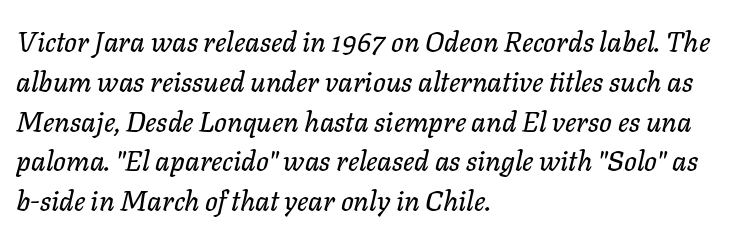
{"italic": "yes", "lean": "right", "slant_degrees": 11, "width": "normal", "stroke_contrast": "low", "x_height": "medium", "monospaced": "no", "underline": "no", "align": "left", "line_spacing": "normal", "line_spacing_ratio": 1.42, "letter_spacing": "normal", "letter_spacing_em": 0.0, "glyph_px": 28}
